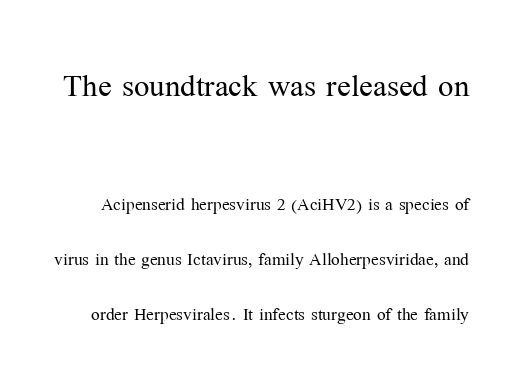
{"serif": "yes", "italic": "no", "bold": "no", "weight": "light", "width": "normal", "stroke_contrast": "medium", "x_height": "medium", "monospaced": "no", "underline": "no", "line_spacing": "loose", "line_spacing_ratio": 2.41, "letter_spacing": "normal", "letter_spacing_em": 0.0, "larger_block": "first", "size_ratio": 1.78, "glyph_px": 41}
